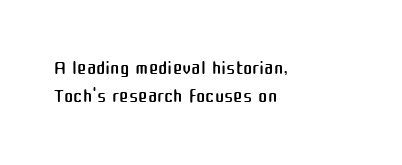
{"serif": "no", "italic": "no", "bold": "no", "weight": "regular", "width": "normal", "stroke_contrast": "medium", "x_height": "medium", "monospaced": "no", "underline": "no", "align": "left", "line_spacing": "tight", "line_spacing_ratio": 1.0, "letter_spacing": "normal", "letter_spacing_em": 0.0, "glyph_px": 28}
